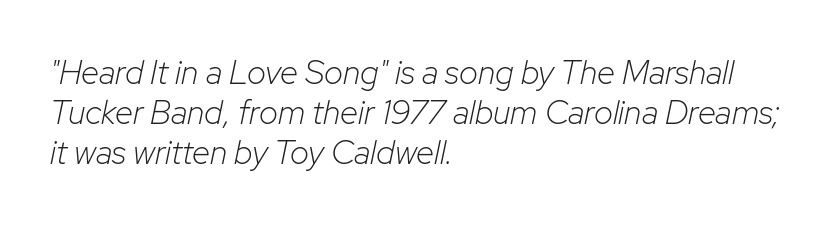
The words here are not underlined. The lines in this sample share a left origin and differ only in where they stop. The passage shown has conventional tracking throughout. An italicized treatment has been applied to the whole sample.
